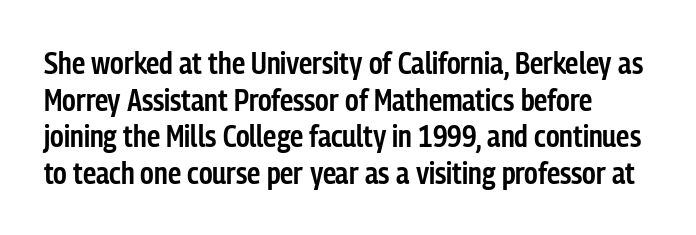
{"serif": "no", "italic": "no", "bold": "semi", "weight": "semibold", "width": "condensed", "stroke_contrast": "low", "x_height": "medium", "monospaced": "no", "underline": "no", "line_spacing_ratio": 1.22, "letter_spacing": "normal", "letter_spacing_em": 0.0, "glyph_px": 30}
